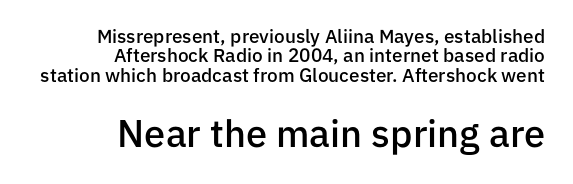
The image shows 38 px semibold sans-serif type, upright; set right-aligned, tight line spacing (1.02x), normal letter spacing, not underlined; the second (bottom) block is 2.0x larger; low stroke contrast and a medium x-height.
